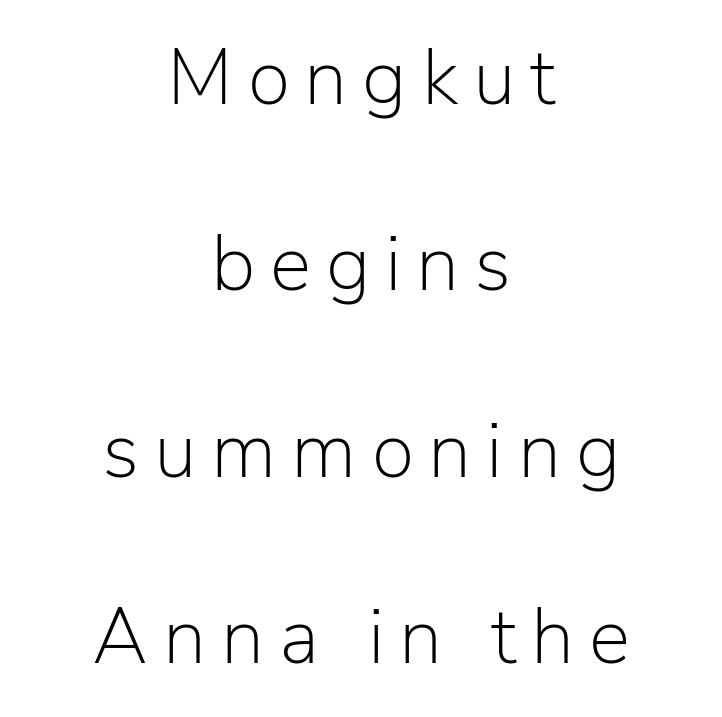
{"serif": "no", "italic": "no", "bold": "no", "weight": "light", "width": "normal", "stroke_contrast": "low", "x_height": "medium", "monospaced": "no", "underline": "no", "align": "center", "line_spacing": "loose", "line_spacing_ratio": 2.39, "glyph_px": 78}
